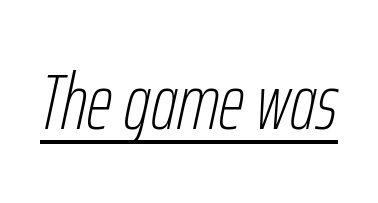
{"italic": "yes", "lean": "right", "slant_degrees": 12, "bold": "no", "weight": "thin", "width": "condensed", "stroke_contrast": "low", "x_height": "medium", "monospaced": "no", "underline": "yes", "letter_spacing": "normal", "letter_spacing_em": 0.0, "glyph_px": 79}
